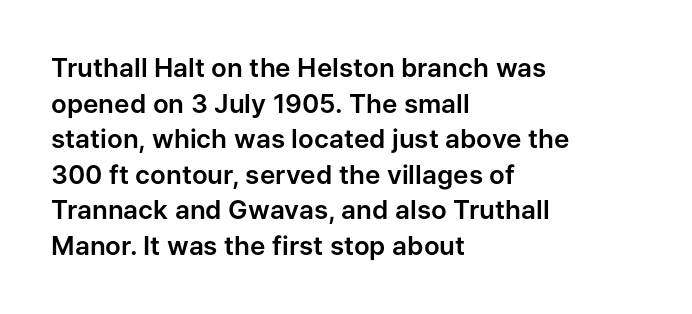
{"italic": "no", "underline": "no", "align": "left", "line_spacing": "normal", "line_spacing_ratio": 1.37, "letter_spacing": "normal", "letter_spacing_em": 0.0, "glyph_px": 26}
